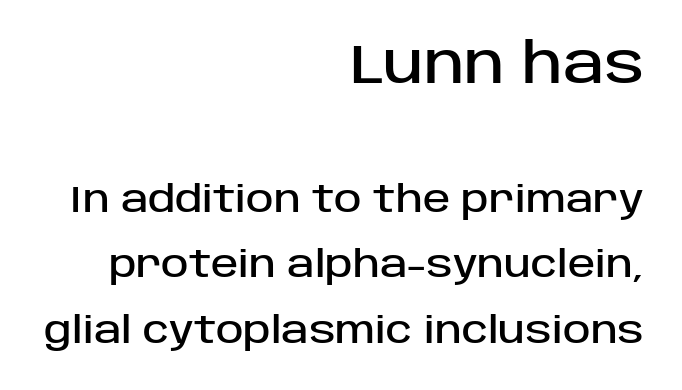
Is this a fixed-width face? No — the glyphs have proportional, varying widths. This is roman type, the default non-slanted kind. Compared with a flush-left layout, this one pins lines to the opposite, right side. Which chunk is bigger? The first one — the top block dwarfs the bottom. Is this a sans? Yes — the strokes have no serifs.
